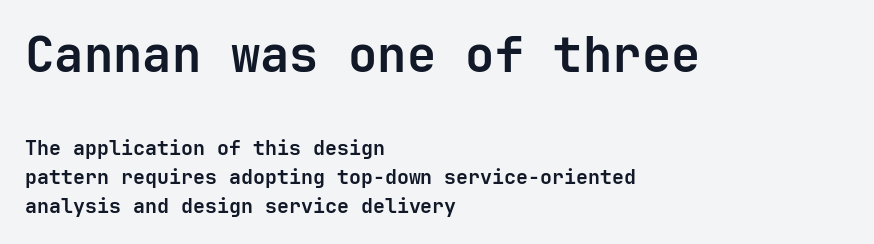
The image shows 49 px semibold sans-serif type, upright; set left-aligned, normal line spacing (1.45x), normal letter spacing, not underlined; the first (top) block is 2.45x larger; low stroke contrast and a medium x-height.
